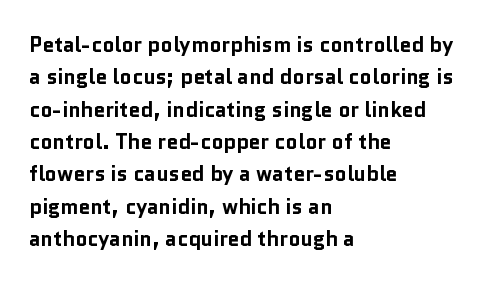
The image shows 21 px bold type, upright; set left-aligned, normal line spacing (1.54x), normal letter spacing, not underlined.
